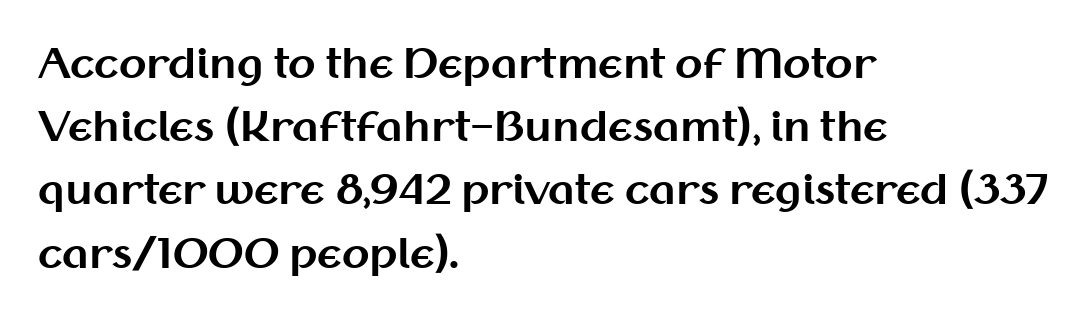
The image shows 40 px bold sans-serif type, upright; set left-aligned, normal line spacing (1.58x), normal letter spacing, not underlined; medium stroke contrast and a medium x-height.
